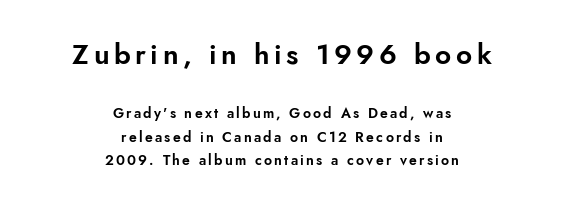
The image shows 28 px sans-serif type, upright; set centered, normal line spacing (1.68x), not underlined; the first (top) block is 2.0x larger; low stroke contrast and a small x-height.
